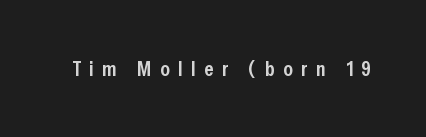
Q: Is the text bold? A: Semi-bold.
Q: Is the text italic (slanted)? A: No, it is upright.
Q: Is the text underlined? A: No.
Q: Is the spacing between letters normal or unusually wide? A: Unusually wide.
